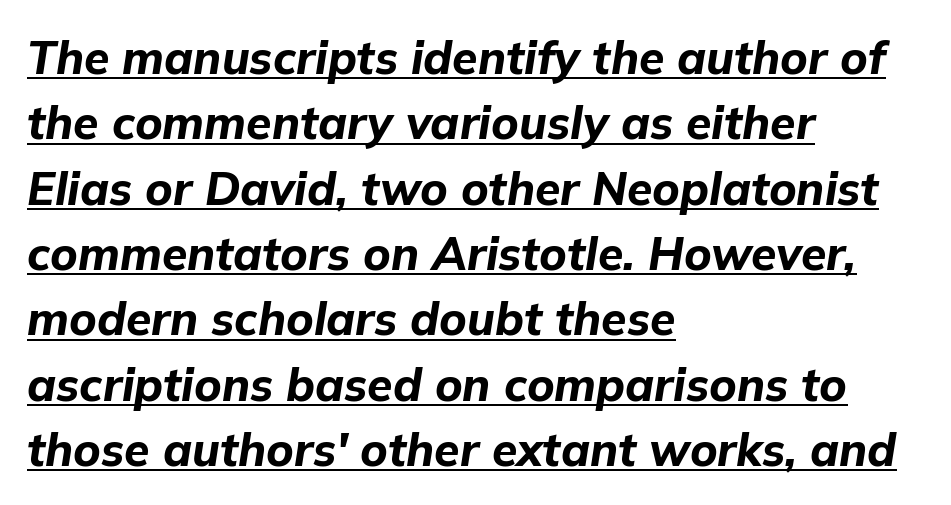
The image shows 46 px bold type, italic (leaning right); set left-aligned, normal line spacing (1.42x), normal letter spacing, underlined; low stroke contrast and a medium x-height.
